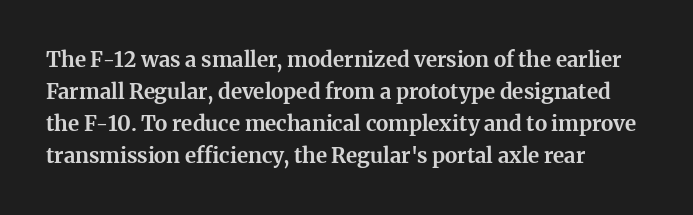
The image shows 21 px bold type, upright; set left-aligned, normal line spacing (1.52x), normal letter spacing, not underlined.
